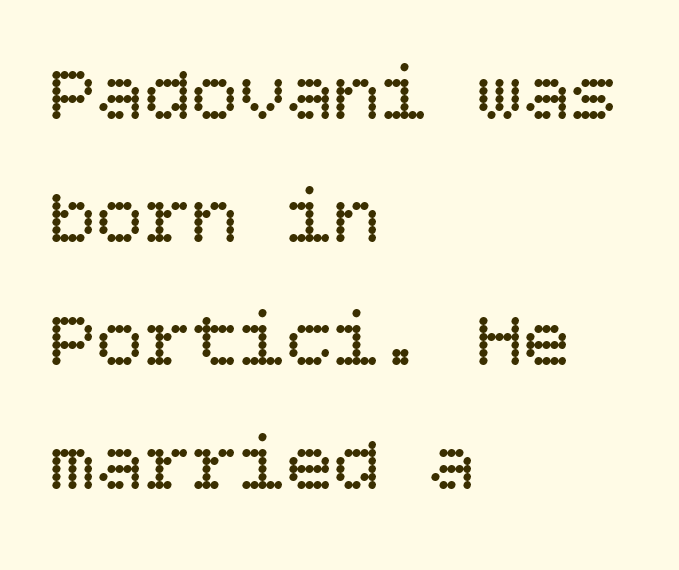
Weight: not bold — regular or lighter. Honestly, the letter spacing is just normal — you wouldn't notice it. Check under the words: just untouched page. Students, observe: this is what conventionally led text looks like. Typeset ragged right — the left edge is the straight one.
